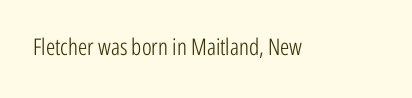
{"italic": "no", "bold": "no", "underline": "no", "letter_spacing": "normal", "letter_spacing_em": 0.0, "glyph_px": 23}
